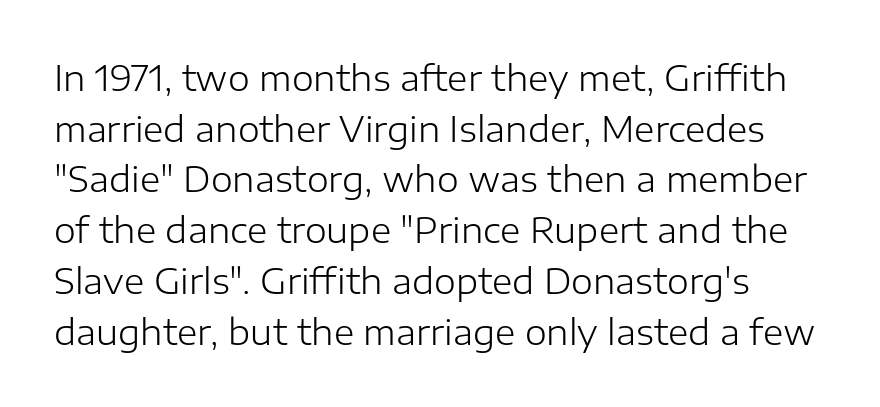
The typesetting does not lean heavy: it is not bold. Anything drawn beneath the words? Only blank space. Between one letter and the next there's only the usual sliver of space. Vertical strokes here are truly vertical. Is there much room between lines? A standard amount, neither cramped nor airy.
